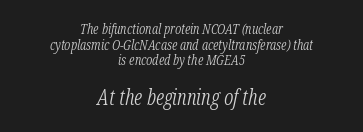
{"italic": "yes", "lean": "right", "slant_degrees": 12, "bold": "no", "underline": "no", "align": "center", "line_spacing": "tight", "line_spacing_ratio": 1.11, "letter_spacing": "normal", "letter_spacing_em": 0.0, "larger_block": "second", "size_ratio": 1.5, "glyph_px": 21}
